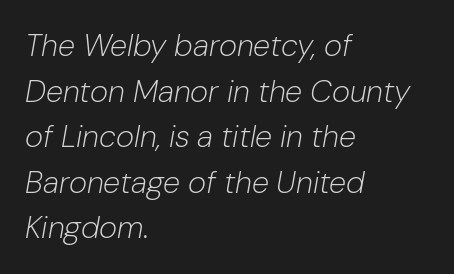
A student would call this left alignment; a typographer would say flush left, rag right. Proportional: the letters do not fall into vertical columns. No extra tracking has been applied to these lines. Horizontal bands of white between lines are of average thickness. Clear beneath every line of the passage.
